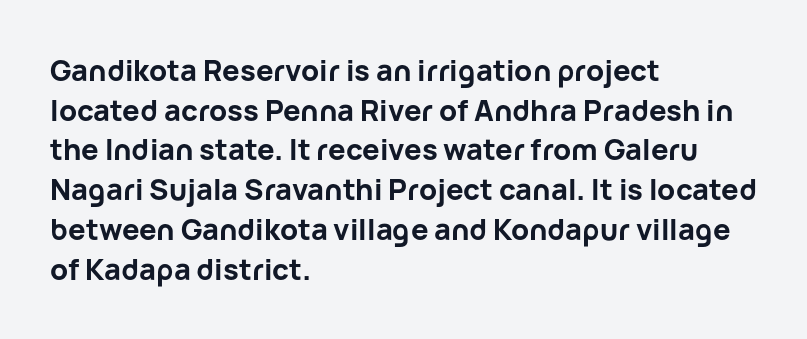
{"serif": "no", "italic": "no", "bold": "yes", "weight": "bold", "width": "normal", "stroke_contrast": "low", "x_height": "medium", "monospaced": "no", "underline": "no", "align": "left", "line_spacing": "normal", "line_spacing_ratio": 1.37, "letter_spacing": "normal", "letter_spacing_em": 0.0, "glyph_px": 29}
